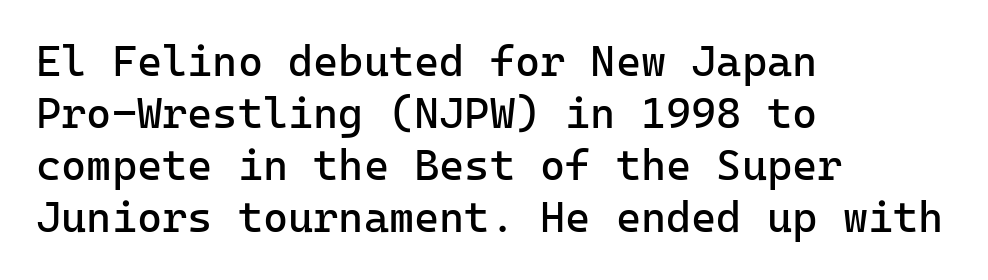
Q: Is the text bold? A: No.
Q: Is the text italic (slanted)? A: No, it is upright.
Q: Is the typeface a serif or a sans-serif typeface? A: Sans-serif.
Q: Is the text underlined? A: No.
Q: How is the paragraph aligned? A: Left-aligned.
Q: Is the spacing between letters normal or unusually wide? A: Normal.
Q: Width (condensed, normal, or wide)? A: Normal.
Q: Stroke contrast? A: Low.
Q: x-height? A: Medium.
Q: Monospaced? A: Yes.
